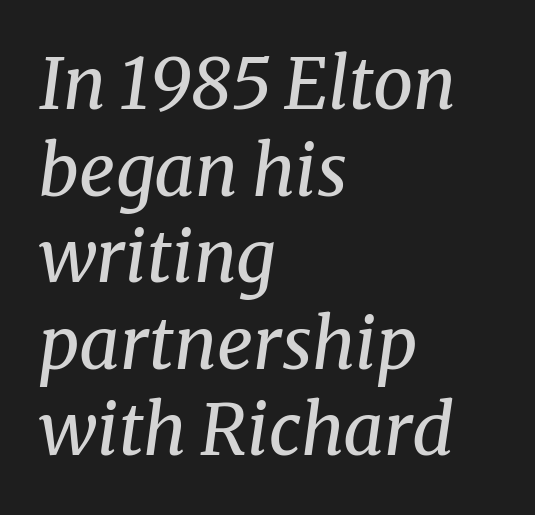
Q: Is the text bold? A: No.
Q: Is the text italic (slanted)? A: Yes, it leans right by about 8 degrees.
Q: Is the typeface a serif or a sans-serif typeface? A: Serif.
Q: Is the text underlined? A: No.
Q: How is the paragraph aligned? A: Left-aligned.
Q: Is the spacing between letters normal or unusually wide? A: Normal.
Q: Width (condensed, normal, or wide)? A: Normal.
Q: Stroke contrast? A: Medium.
Q: x-height? A: Medium.
Q: Monospaced? A: No.
